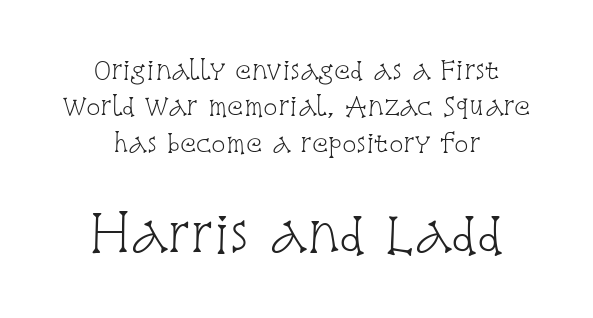
The letters advance in unequal steps, a hallmark of proportional type. A centered setting, common on invitations and titles, is used for this passage. The strokes carry an ordinary text weight at most. The zone under the glyphs is completely vacant.
